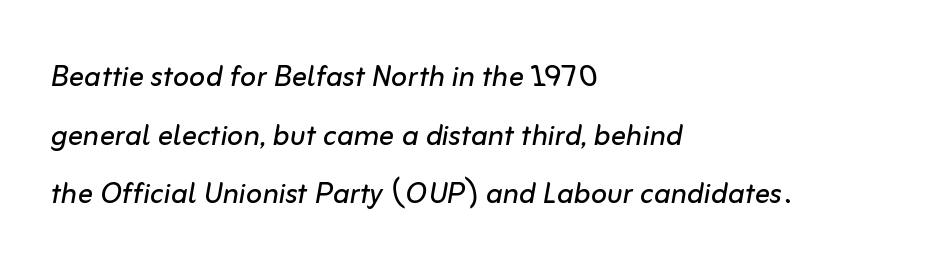
The face looks like a standard text weight, possibly lighter. No word sits above an underline. Each word holds together tightly as a unit, with standard inter-letter gaps. Interline gaps are of average width in this sample. Tall strokes in this sample are angled rather than plumb. Note the varied advance widths — an 'i' is clearly narrower than an 'm'.
